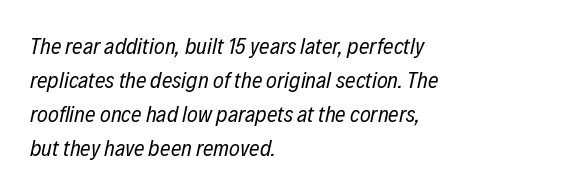
Q: Is the text bold? A: No.
Q: Is the text italic (slanted)? A: Yes, it leans right by about 12 degrees.
Q: Is the text underlined? A: No.
Q: How is the paragraph aligned? A: Left-aligned.
Q: Is the spacing between letters normal or unusually wide? A: Normal.
Q: Is the spacing between lines tight, normal or loose? A: Normal.
